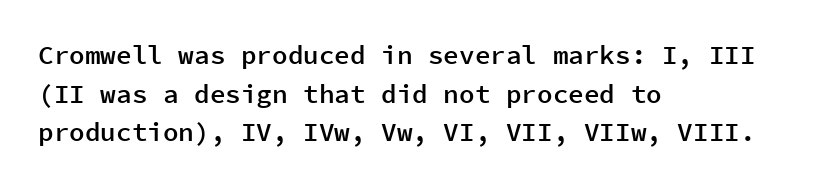
The image shows 26 px text type, upright; set left-aligned, normal line spacing (1.49x), normal letter spacing, not underlined.
